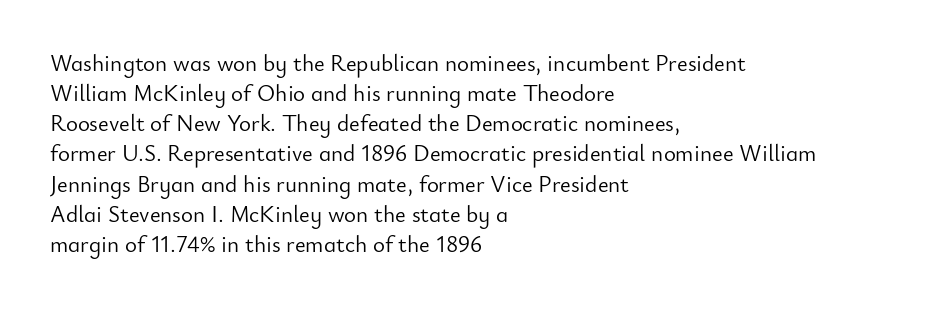
Q: Is the text bold? A: No.
Q: Is the text italic (slanted)? A: No, it is upright.
Q: Is the text underlined? A: No.
Q: How is the paragraph aligned? A: Left-aligned.
Q: Is the spacing between letters normal or unusually wide? A: Normal.
Q: Is the spacing between lines tight, normal or loose? A: Normal.
